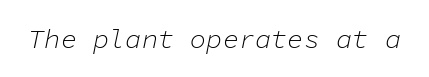
{"italic": "yes", "lean": "right", "slant_degrees": 11, "bold": "no", "underline": "no", "letter_spacing": "normal", "letter_spacing_em": 0.0, "glyph_px": 27}
